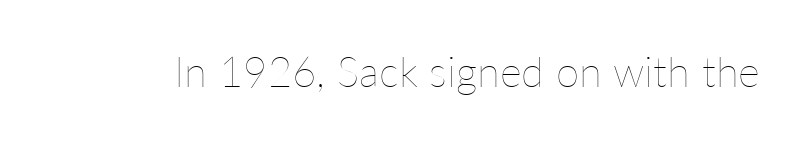
Stroke mass is kept to a normal reading level or below. The tracking reads as untouched default to a designer's eye. If you drew a line through each stem, it would be perfectly vertical. The letters advance in unequal steps, a hallmark of proportional type.
